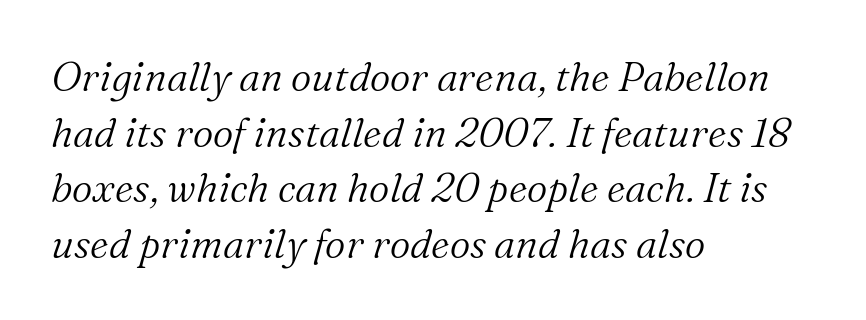
The image shows 40 px light serif type, italic (leaning right); set left-aligned, normal line spacing (1.39x), normal letter spacing, not underlined; medium stroke contrast and a medium x-height.
